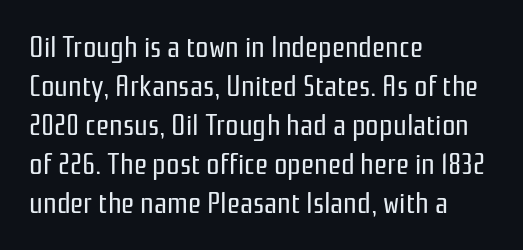
Short note: letters normally spaced. The face looks like a standard text weight, possibly lighter. The strip under each line holds only bare page. When letters stand straight like this, we call the style roman or upright. Evenly set lines give the paragraph a standard silhouette.
